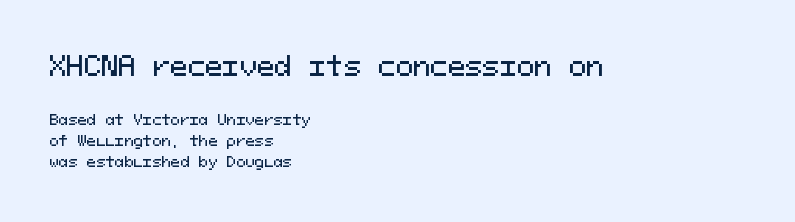
The image shows 26 px text type, upright; set left-aligned, normal line spacing (1.53x), normal letter spacing, not underlined; the first (top) block is 1.86x larger.
